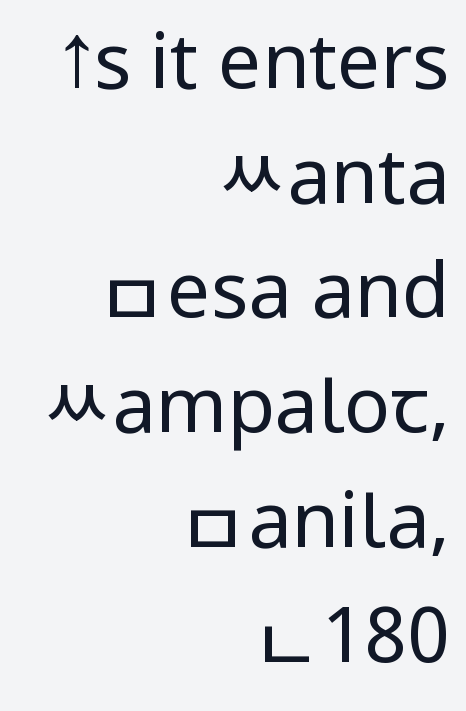
The image shows 77 px regular-weight, condensed sans-serif type, upright; set right-aligned, normal line spacing (1.49x), normal letter spacing, not underlined; low stroke contrast.
